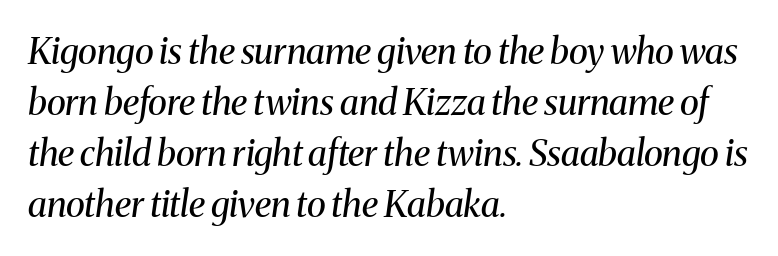
Q: Is the text bold? A: No.
Q: Is the text italic (slanted)? A: Yes, it leans right by about 8 degrees.
Q: Is the typeface a serif or a sans-serif typeface? A: Serif.
Q: Is the text underlined? A: No.
Q: How is the paragraph aligned? A: Left-aligned.
Q: Is the spacing between letters normal or unusually wide? A: Normal.
Q: Is the spacing between lines tight, normal or loose? A: Normal.
Q: Width (condensed, normal, or wide)? A: Normal.
Q: Stroke contrast? A: Medium.
Q: x-height? A: Medium.
Q: Monospaced? A: No.
